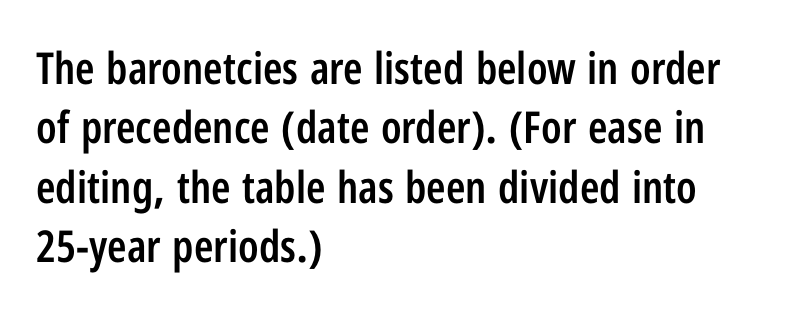
Q: Is the text bold? A: Semi-bold.
Q: Is the text italic (slanted)? A: No, it is upright.
Q: Is the typeface a serif or a sans-serif typeface? A: Sans-serif.
Q: Is the text underlined? A: No.
Q: How is the paragraph aligned? A: Left-aligned.
Q: Is the spacing between letters normal or unusually wide? A: Normal.
Q: Is the spacing between lines tight, normal or loose? A: Normal.
Q: Width (condensed, normal, or wide)? A: Condensed.
Q: Stroke contrast? A: Low.
Q: x-height? A: Medium.
Q: Monospaced? A: No.
